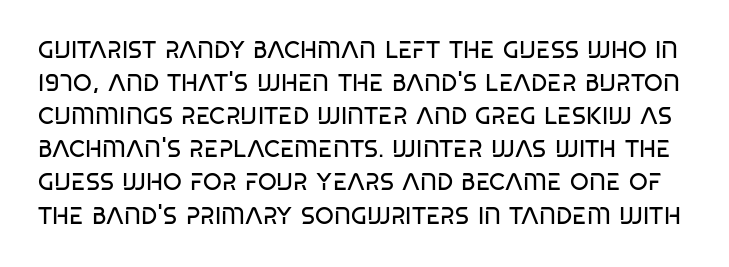
The image shows 24 px text type; set normal line spacing (1.38x), normal letter spacing, not underlined.
